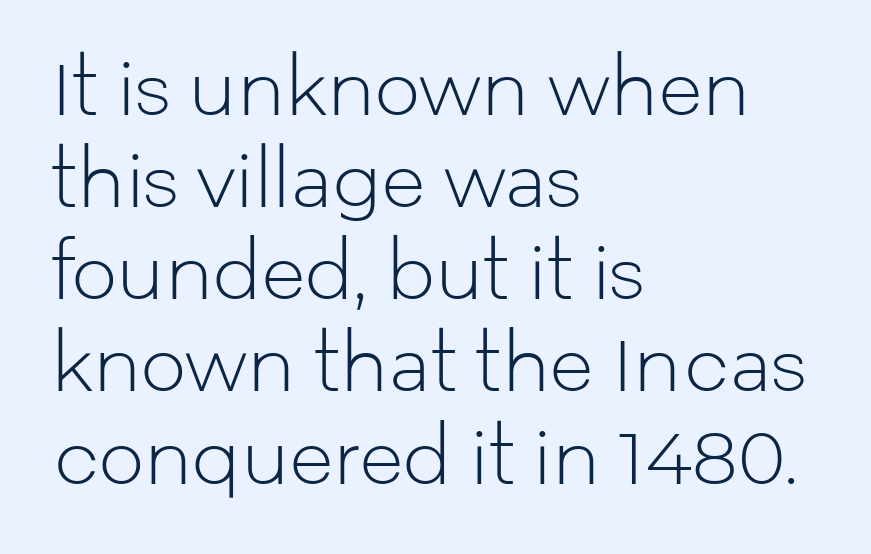
The image shows 72 px light sans-serif type, upright; set left-aligned, normal line spacing (1.28x), normal letter spacing, not underlined; low stroke contrast and a medium x-height.
